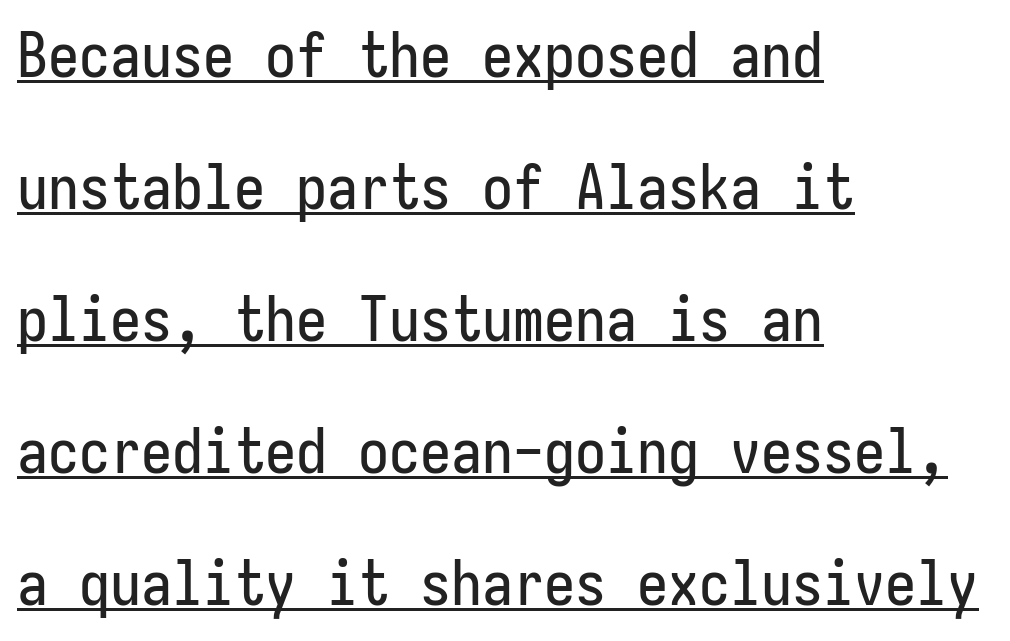
This sample uses a sans-serif face. When letters stand straight like this, we call the style roman or upright. Compared with typical paragraphs, the rows here are farther apart. Reading down the block, your eye returns to a fixed left position each line.
